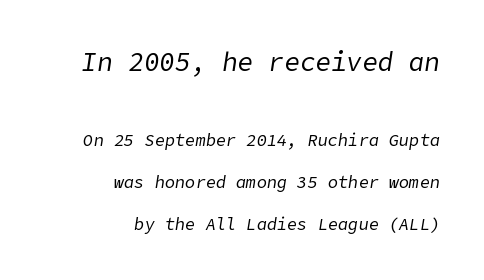
Q: Is the text bold? A: No.
Q: Is the text italic (slanted)? A: Yes, it leans right by about 9 degrees.
Q: Is the text underlined? A: No.
Q: How is the paragraph aligned? A: Right-aligned.
Q: Is the spacing between letters normal or unusually wide? A: Normal.
Q: Is the spacing between lines tight, normal or loose? A: Loose.
Q: Which block of text is set in a larger size, the first (top) or the second (bottom)? A: The first (top) one.
